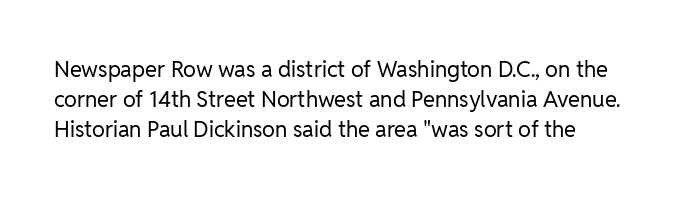
{"italic": "no", "bold": "no", "underline": "no", "align": "left", "line_spacing": "normal", "line_spacing_ratio": 1.36, "letter_spacing": "normal", "letter_spacing_em": 0.0, "glyph_px": 22}
